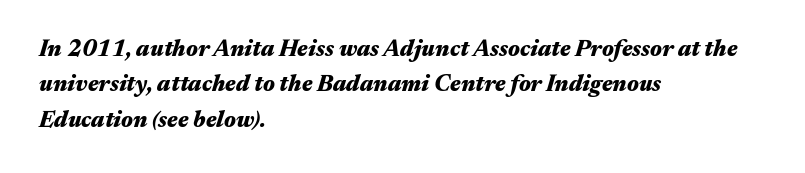
{"italic": "yes", "lean": "right", "slant_degrees": 17, "bold": "yes", "underline": "no", "align": "left", "line_spacing": "normal", "line_spacing_ratio": 1.54, "letter_spacing": "normal", "letter_spacing_em": 0.0, "glyph_px": 23}
